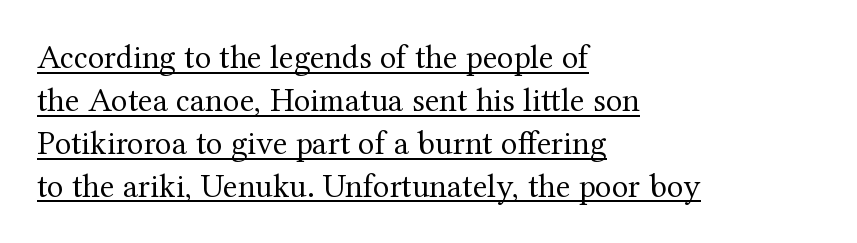
These glyphs show unthickened strokes, regular width or finer. All the whitespace from short lines collects on the right. A baseline rule has been typeset under these characters. No extra tracking has been applied to these lines. It's the straight-up-and-down kind of type.
